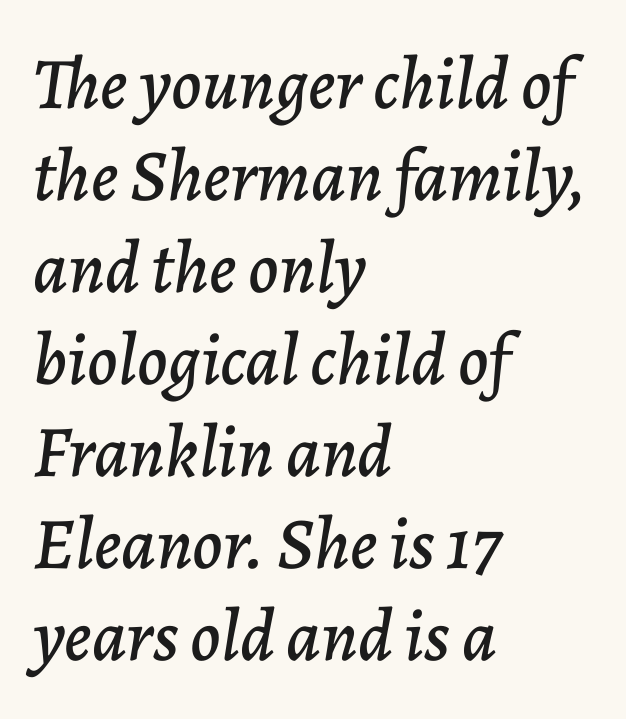
Q: Is the text italic (slanted)? A: Yes, it leans right by about 7 degrees.
Q: Is the text underlined? A: No.
Q: How is the paragraph aligned? A: Left-aligned.
Q: Is the spacing between letters normal or unusually wide? A: Normal.
Q: Is the spacing between lines tight, normal or loose? A: Normal.
Q: Width (condensed, normal, or wide)? A: Normal.
Q: Stroke contrast? A: Low.
Q: x-height? A: Medium.
Q: Monospaced? A: No.
